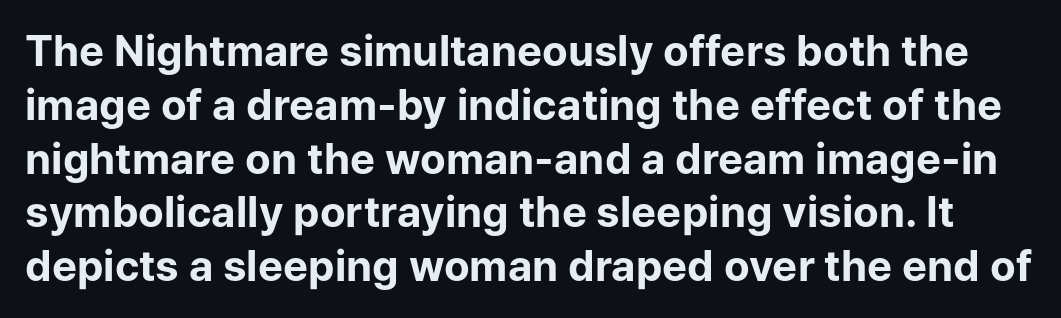
Q: Is the text bold? A: Yes.
Q: Is the text italic (slanted)? A: No, it is upright.
Q: Is the typeface a serif or a sans-serif typeface? A: Sans-serif.
Q: Is the text underlined? A: No.
Q: Is the spacing between letters normal or unusually wide? A: Normal.
Q: Is the spacing between lines tight, normal or loose? A: Normal.
Q: Width (condensed, normal, or wide)? A: Normal.
Q: Stroke contrast? A: Low.
Q: x-height? A: Medium.
Q: Monospaced? A: No.
